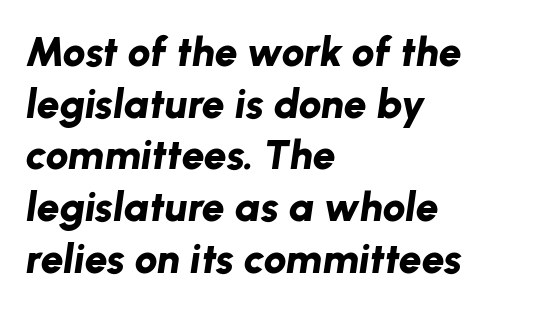
There's an unmistakable incline to the writing here. Line spacing here is normal. Anything drawn beneath the words? Only blank space. These lines keep a tight, regular rhythm from letter to letter. Which margin do the lines hug? The left one — the right edge is uneven. Is this a fixed-width face? No — the glyphs have proportional, varying widths.
